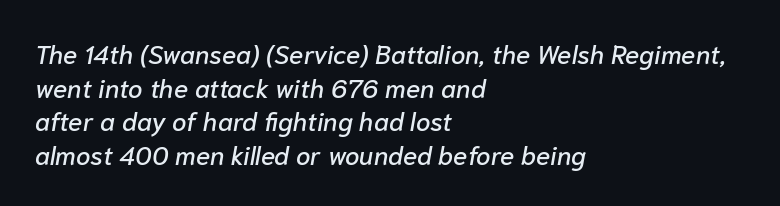
{"italic": "yes", "lean": "right", "slant_degrees": 10, "underline": "no", "align": "left", "line_spacing": "normal", "line_spacing_ratio": 1.29, "letter_spacing": "normal", "letter_spacing_em": 0.0, "glyph_px": 26}
